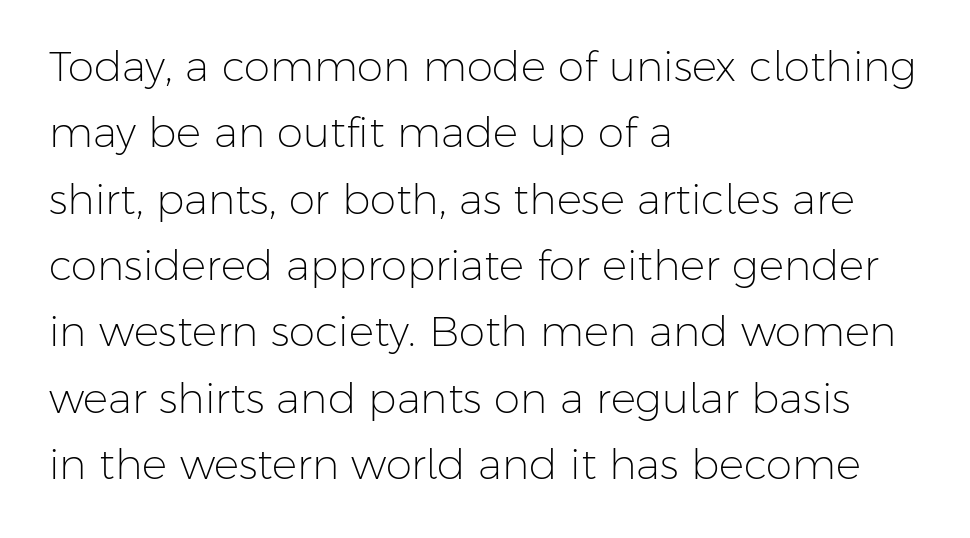
The image shows 42 px light sans-serif type, upright; set left-aligned, normal line spacing (1.58x), normal letter spacing, not underlined; low stroke contrast and a medium x-height.
